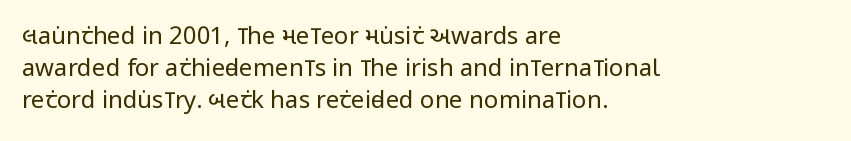
The strip under each line holds only bare page. You could call the tracking neutral — neither tight nor loose. Where is the straight margin? On the left. Upright lettering throughout. The weight tops out at a normal text grade.
